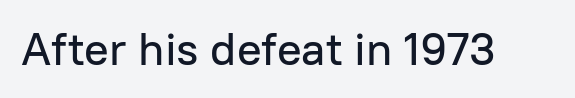
Q: Is the text italic (slanted)? A: No, it is upright.
Q: Is the typeface a serif or a sans-serif typeface? A: Sans-serif.
Q: Is the text underlined? A: No.
Q: Is the spacing between letters normal or unusually wide? A: Normal.
Q: Width (condensed, normal, or wide)? A: Normal.
Q: Stroke contrast? A: Low.
Q: x-height? A: Medium.
Q: Monospaced? A: No.
